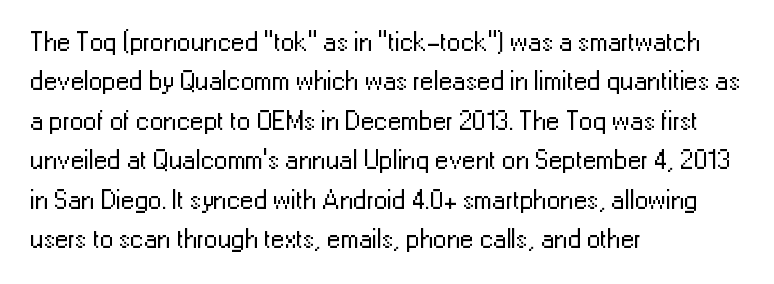
Q: Is the text bold? A: No.
Q: Is the text italic (slanted)? A: No, it is upright.
Q: Is the text underlined? A: No.
Q: How is the paragraph aligned? A: Left-aligned.
Q: Is the spacing between letters normal or unusually wide? A: Normal.
Q: Is the spacing between lines tight, normal or loose? A: Normal.
